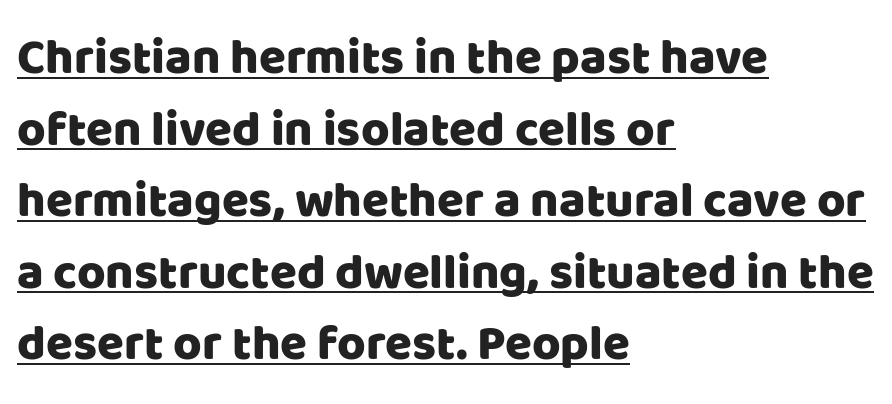
{"serif": "no", "italic": "no", "width": "normal", "stroke_contrast": "low", "x_height": "large", "monospaced": "no", "underline": "yes", "align": "left", "line_spacing": "normal", "line_spacing_ratio": 1.46, "letter_spacing": "normal", "letter_spacing_em": 0.0, "glyph_px": 49}
